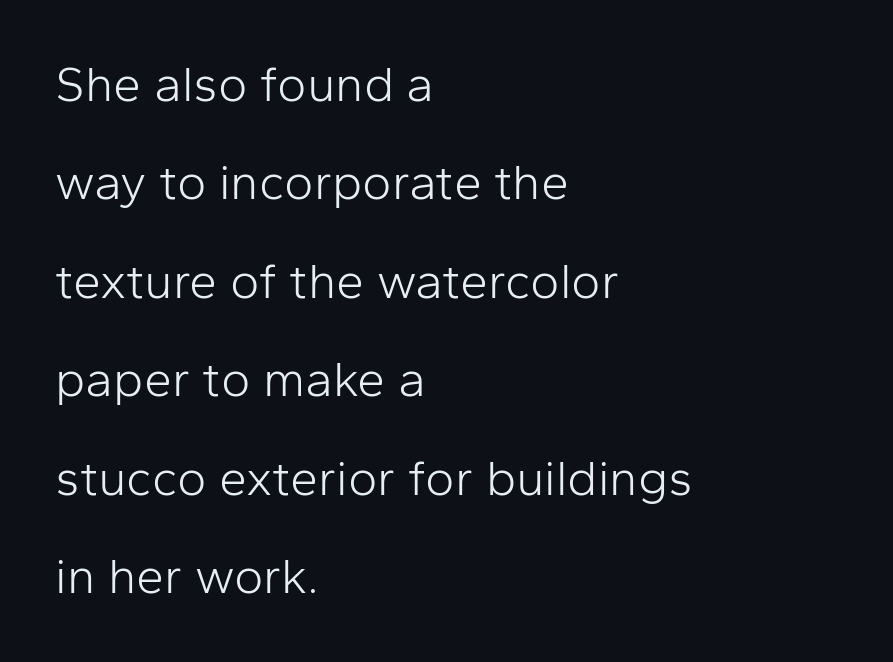
The image shows 50 px light sans-serif type, upright; set left-aligned, loose line spacing (1.97x), normal letter spacing, not underlined; low stroke contrast and a medium x-height.
